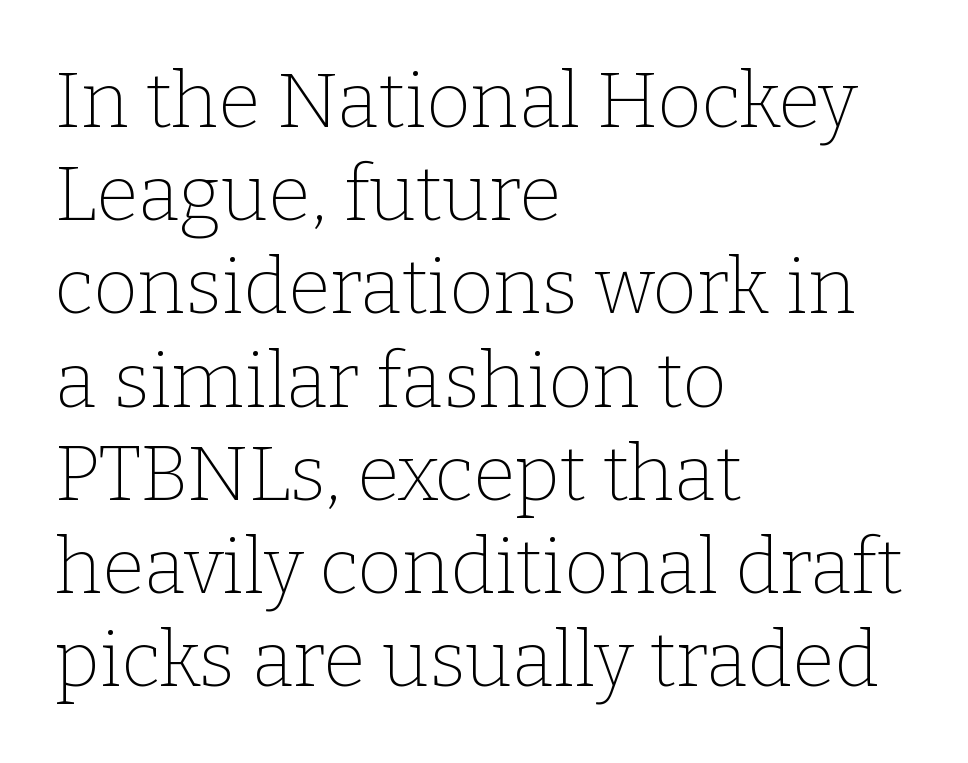
{"serif": "yes", "italic": "no", "bold": "no", "weight": "thin", "width": "normal", "stroke_contrast": "low", "x_height": "medium", "monospaced": "no", "underline": "no", "align": "left", "line_spacing_ratio": 1.21, "letter_spacing": "normal", "letter_spacing_em": 0.0, "glyph_px": 77}
